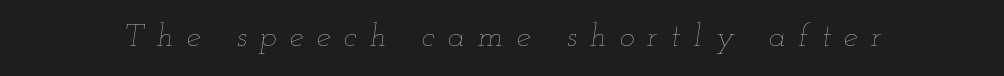
The image shows 32 px thin, wide type, italic (leaning right); set unusually wide letter spacing (+0.41 em), not underlined; low stroke contrast and a small x-height.
